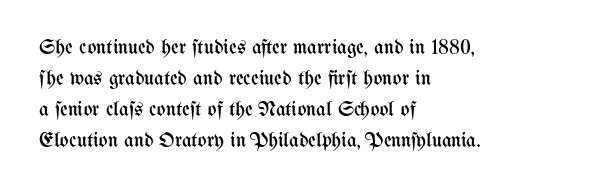
If you drew a line through each stem, it would be perfectly vertical. Leftover space on each line is placed entirely after the last word. The vertical gap from one line to the next is medium. The specimen omits any rule beneath the text block's lines.
